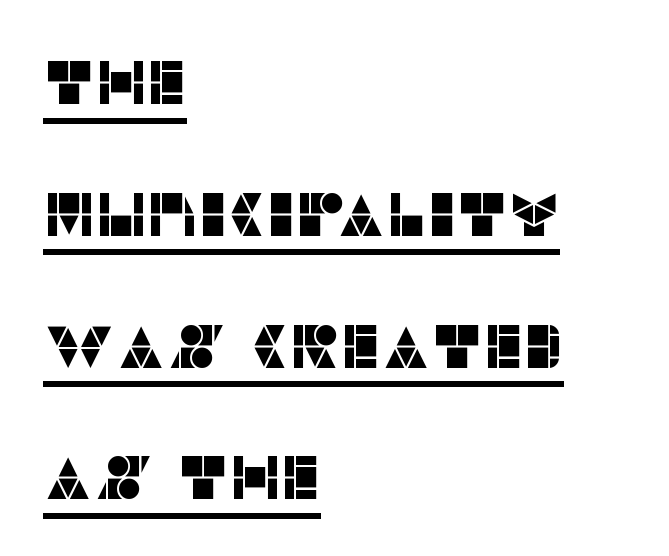
The image shows 61 px sans-serif type, upright; set left-aligned, loose line spacing (2.16x), normal letter spacing, underlined; low stroke contrast and a large x-height.
